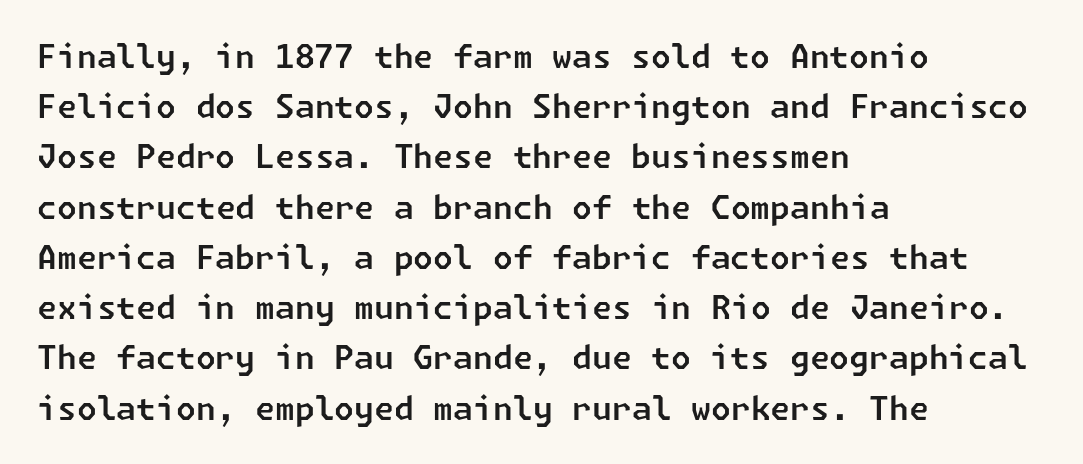
The image shows 32 px sans-serif type; set left-aligned, normal line spacing (1.57x), normal letter spacing, not underlined; low stroke contrast and a medium x-height.
